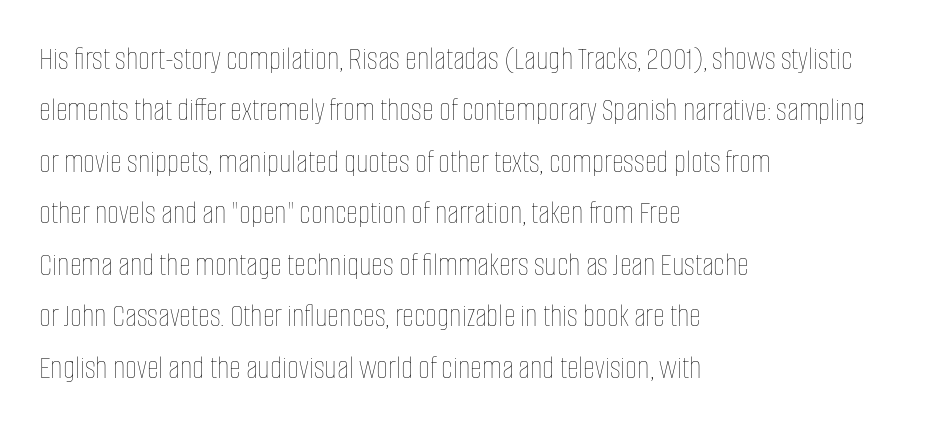
{"italic": "no", "bold": "no", "weight": "thin", "width": "condensed", "stroke_contrast": "low", "x_height": "large", "monospaced": "no", "underline": "no", "align": "left", "line_spacing": "normal", "line_spacing_ratio": 1.56, "letter_spacing": "normal", "letter_spacing_em": 0.0, "glyph_px": 33}
